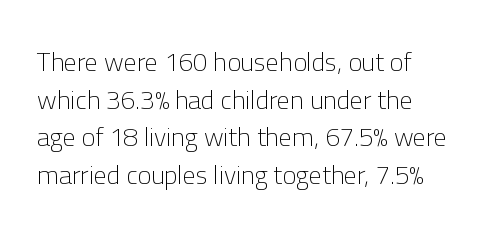
Q: Is the text bold? A: No.
Q: Is the text italic (slanted)? A: No, it is upright.
Q: Is the text underlined? A: No.
Q: How is the paragraph aligned? A: Left-aligned.
Q: Is the spacing between letters normal or unusually wide? A: Normal.
Q: Is the spacing between lines tight, normal or loose? A: Normal.
